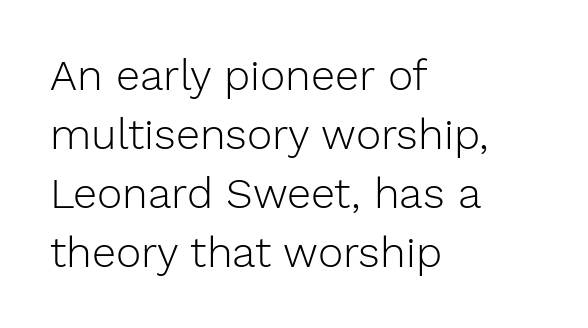
The image shows 43 px light sans-serif type, upright; set left-aligned, normal line spacing (1.37x), normal letter spacing, not underlined; low stroke contrast and a medium x-height.
